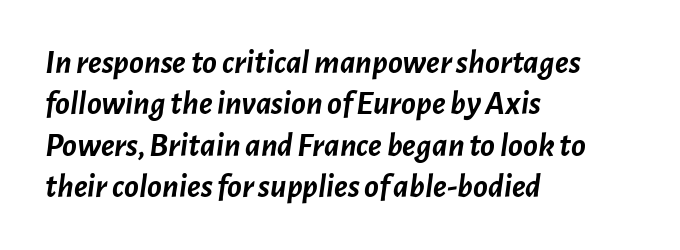
The image shows 34 px semibold type, italic (leaning right); set left-aligned, line spacing 1.22x, normal letter spacing, not underlined; low stroke contrast and a medium x-height.
